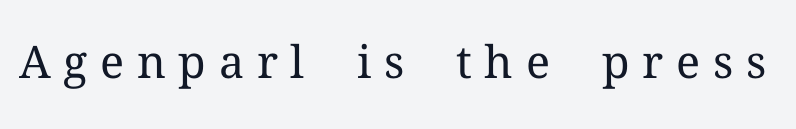
Look at the tracking — it's clearly loosened, letters drifting apart. Italic: no, the glyphs are upright roman. Descenders hang freely into open space. Counters stay open thanks to moderate or lighter strokes. The glyphs in this specimen are seriffed.
